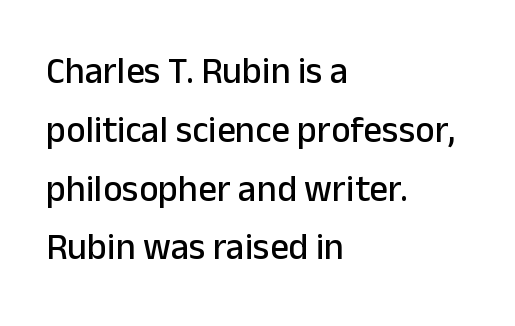
{"serif": "no", "italic": "no", "width": "normal", "stroke_contrast": "low", "x_height": "medium", "monospaced": "no", "underline": "no", "align": "left", "line_spacing": "normal", "line_spacing_ratio": 1.59, "letter_spacing": "normal", "letter_spacing_em": 0.0, "glyph_px": 37}
